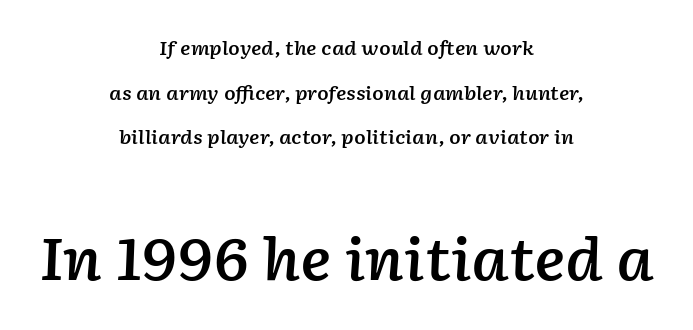
The compositor balanced each line on the midline. This sample trades compactness for vertical openness between lines. This rendering leaves character spacing at its baseline value. Proportional: the letters do not fall into vertical columns. Underlining? Definitely not there.
